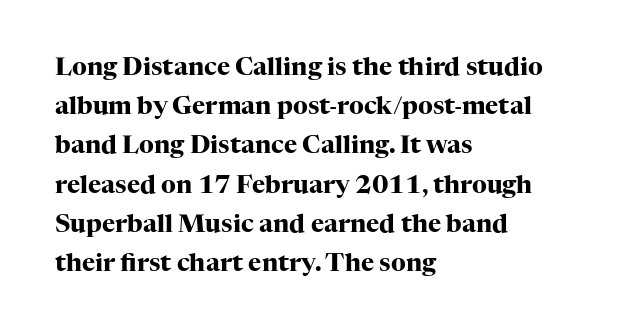
There is no visible air inserted between adjacent glyphs. This sample is left-justified, so line endings fall wherever the words run out. Normally led — the rows are evenly, conventionally spaced. The lettering holds an erect, upright posture throughout.
